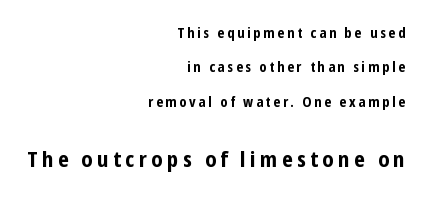
Substantial extra tracking has been applied to these lines. Short and long lines alike share a common ending point at right. The composition opens small and finishes big. Check the space under the baseline: it is left empty. When letters stand straight like this, we call the style roman or upright. The line-height multiplier appears high, well above default.
